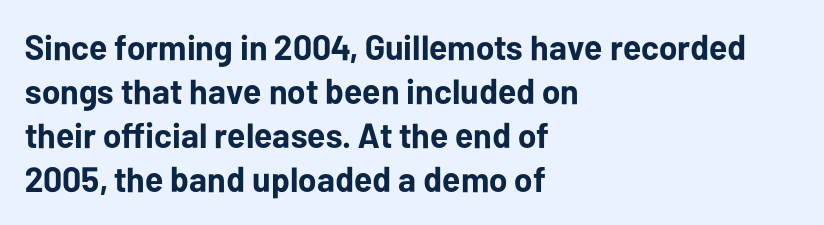
Q: Is the text bold? A: Yes.
Q: Is the text italic (slanted)? A: No, it is upright.
Q: Is the typeface a serif or a sans-serif typeface? A: Sans-serif.
Q: Is the text underlined? A: No.
Q: How is the paragraph aligned? A: Left-aligned.
Q: Is the spacing between letters normal or unusually wide? A: Normal.
Q: Is the spacing between lines tight, normal or loose? A: Normal.
Q: Width (condensed, normal, or wide)? A: Normal.
Q: Stroke contrast? A: Low.
Q: x-height? A: Medium.
Q: Monospaced? A: No.
